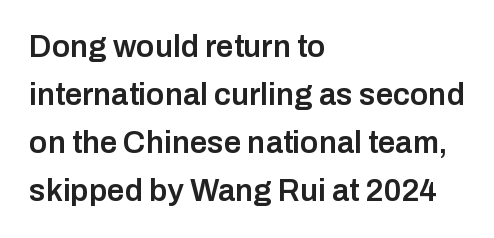
{"serif": "no", "italic": "no", "bold": "semi", "weight": "semibold", "width": "normal", "stroke_contrast": "low", "x_height": "medium", "monospaced": "no", "underline": "no", "align": "left", "line_spacing": "normal", "line_spacing_ratio": 1.55, "letter_spacing": "normal", "letter_spacing_em": 0.0, "glyph_px": 31}
